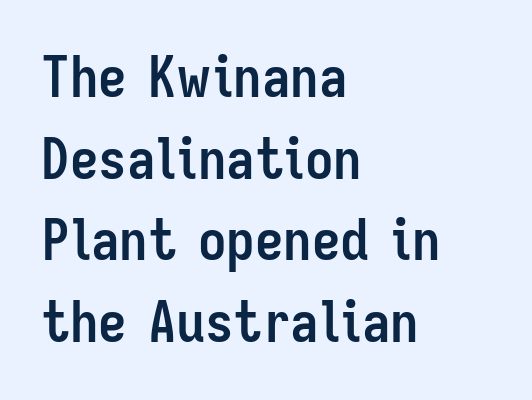
Q: Is the text bold? A: Yes.
Q: Is the text italic (slanted)? A: No, it is upright.
Q: Is the typeface a serif or a sans-serif typeface? A: Sans-serif.
Q: Is the text underlined? A: No.
Q: How is the paragraph aligned? A: Left-aligned.
Q: Is the spacing between letters normal or unusually wide? A: Normal.
Q: Is the spacing between lines tight, normal or loose? A: Normal.
Q: Width (condensed, normal, or wide)? A: Condensed.
Q: Stroke contrast? A: Low.
Q: x-height? A: Medium.
Q: Monospaced? A: No.
